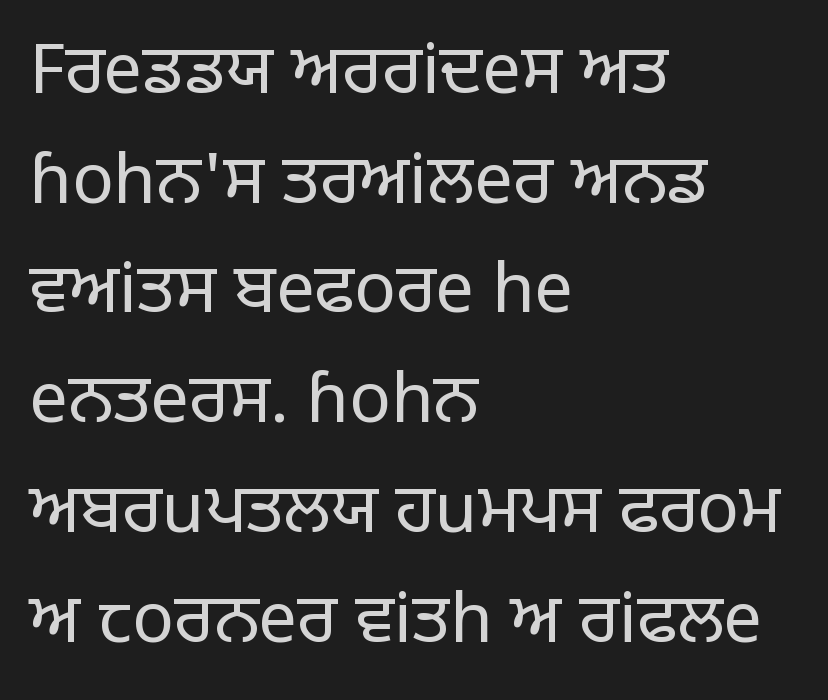
Q: Is the text bold? A: No.
Q: Is the text italic (slanted)? A: No, it is upright.
Q: Is the typeface a serif or a sans-serif typeface? A: Sans-serif.
Q: Is the text underlined? A: No.
Q: How is the paragraph aligned? A: Left-aligned.
Q: Is the spacing between letters normal or unusually wide? A: Normal.
Q: Is the spacing between lines tight, normal or loose? A: Normal.
Q: Width (condensed, normal, or wide)? A: Normal.
Q: Stroke contrast? A: Low.
Q: x-height? A: Large.
Q: Monospaced? A: No.
